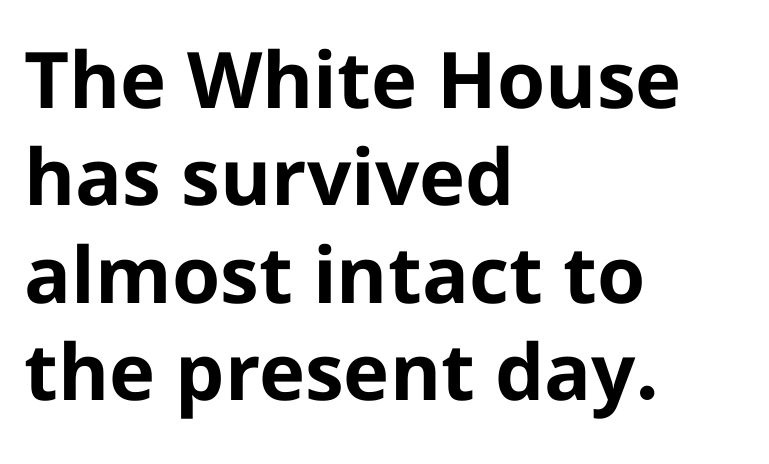
{"serif": "no", "italic": "no", "bold": "yes", "weight": "bold", "width": "normal", "stroke_contrast": "low", "x_height": "medium", "monospaced": "no", "underline": "no", "align": "left", "line_spacing": "normal", "line_spacing_ratio": 1.25, "letter_spacing": "normal", "letter_spacing_em": 0.0, "glyph_px": 78}
